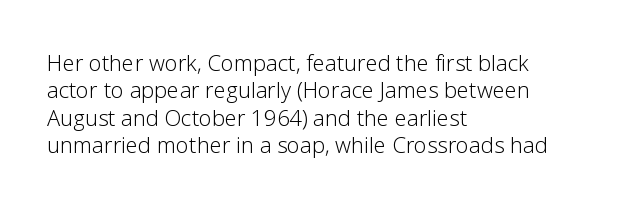
Q: Is the text bold? A: No.
Q: Is the text italic (slanted)? A: No, it is upright.
Q: Is the text underlined? A: No.
Q: How is the paragraph aligned? A: Left-aligned.
Q: Is the spacing between letters normal or unusually wide? A: Normal.
